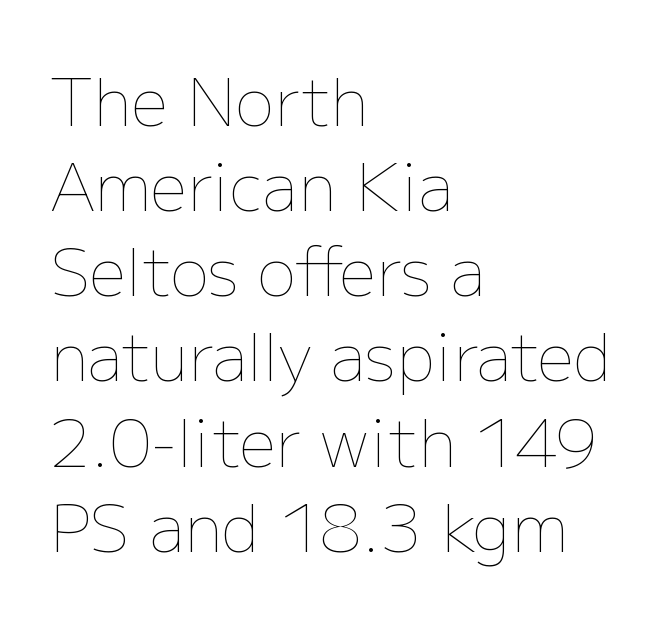
The image shows 65 px thin type, upright; set left-aligned, normal line spacing (1.31x), normal letter spacing, not underlined; low stroke contrast and a medium x-height.
